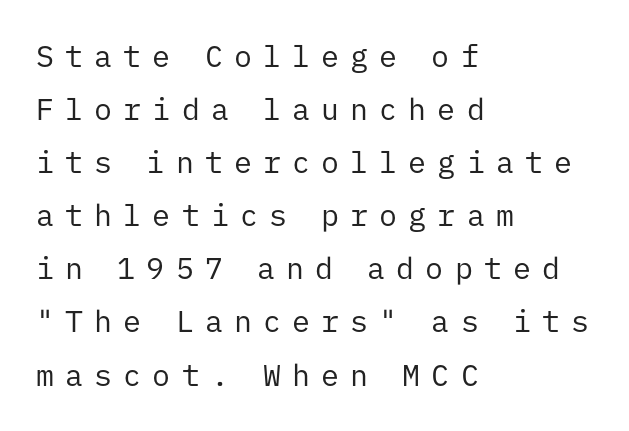
The passage shown is typeset with a sans-serif family. Every row of glyphs begins at an identical x-position on the left. Is there any slant? The stems are plumb. Any mark beneath the type? The region is blank. The letters march in equal steps, a hallmark of fixed-pitch type.
